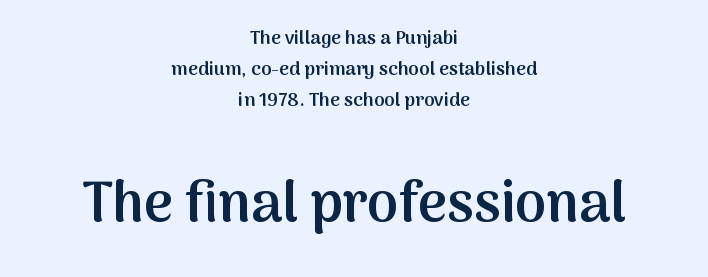
{"serif": "no", "italic": "no", "bold": "semi", "weight": "semibold", "width": "normal", "stroke_contrast": "medium", "x_height": "medium", "monospaced": "no", "underline": "no", "align": "center", "line_spacing": "normal", "line_spacing_ratio": 1.62, "letter_spacing": "normal", "letter_spacing_em": 0.0, "larger_block": "second", "size_ratio": 2.95, "glyph_px": 56}
